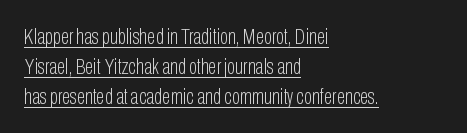
The image shows 22 px text type, upright; set left-aligned, normal line spacing (1.36x), normal letter spacing, underlined.
